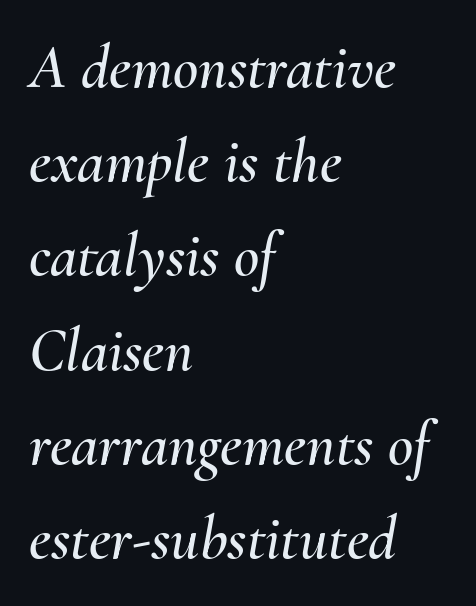
Q: Is the text italic (slanted)? A: Yes, it leans right by about 10 degrees.
Q: Is the text underlined? A: No.
Q: How is the paragraph aligned? A: Left-aligned.
Q: Is the spacing between letters normal or unusually wide? A: Normal.
Q: Is the spacing between lines tight, normal or loose? A: Normal.
Q: Width (condensed, normal, or wide)? A: Normal.
Q: Stroke contrast? A: Medium.
Q: x-height? A: Small.
Q: Monospaced? A: No.
